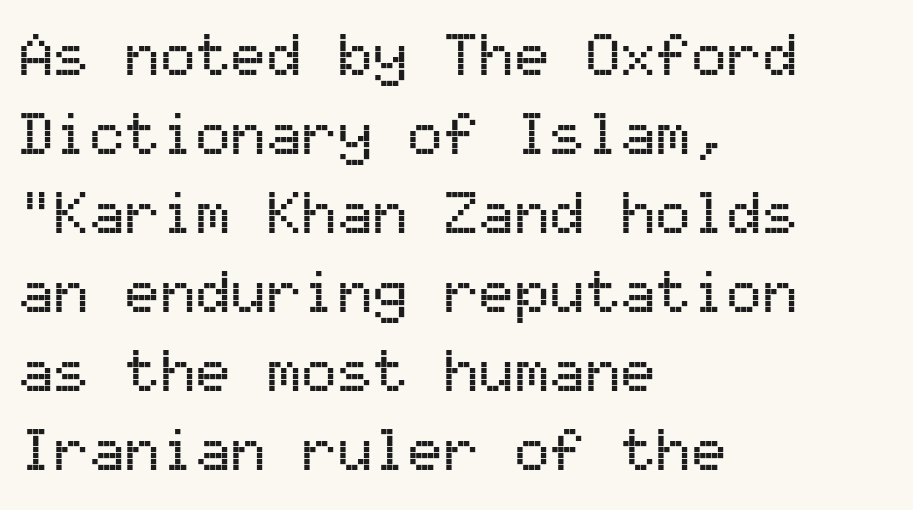
The image shows 59 px sans-serif type, upright, monospaced; set left-aligned, normal line spacing (1.34x), normal letter spacing, not underlined; medium stroke contrast and a medium x-height.
